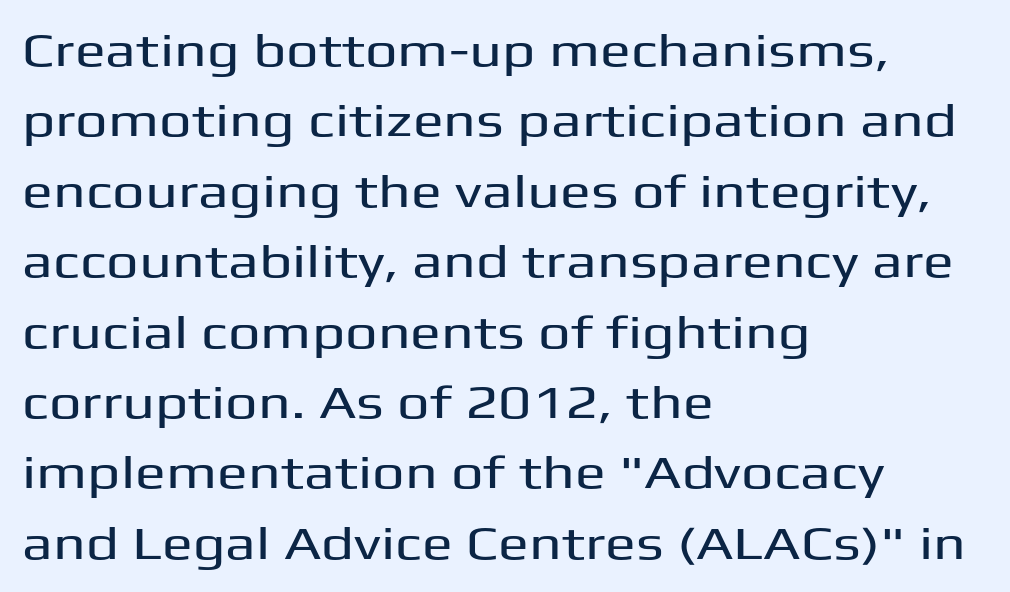
The image shows 46 px wide sans-serif type, upright; set left-aligned, normal line spacing (1.53x), normal letter spacing, not underlined; medium stroke contrast and a medium x-height.
